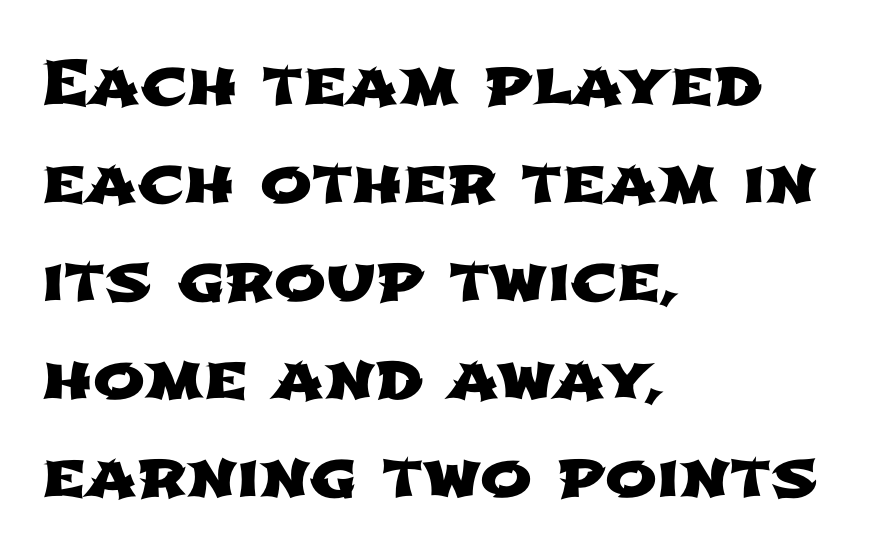
Q: Is the typeface a serif or a sans-serif typeface? A: Sans-serif.
Q: Is the text underlined? A: No.
Q: How is the paragraph aligned? A: Left-aligned.
Q: Is the spacing between letters normal or unusually wide? A: Normal.
Q: Is the spacing between lines tight, normal or loose? A: Normal.
Q: Width (condensed, normal, or wide)? A: Wide.
Q: Stroke contrast? A: Low.
Q: x-height? A: Medium.
Q: Monospaced? A: No.
